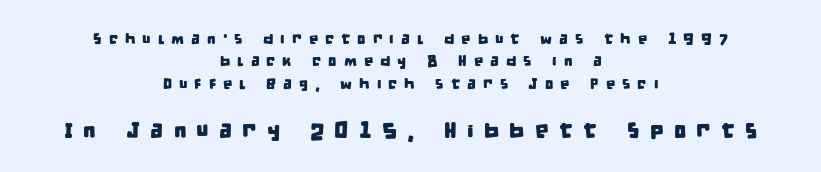
The image shows 22 px text type; set centered, normal line spacing (1.49x), unusually wide letter spacing (+0.46 em), not underlined; the second (bottom) block is 1.47x larger.
